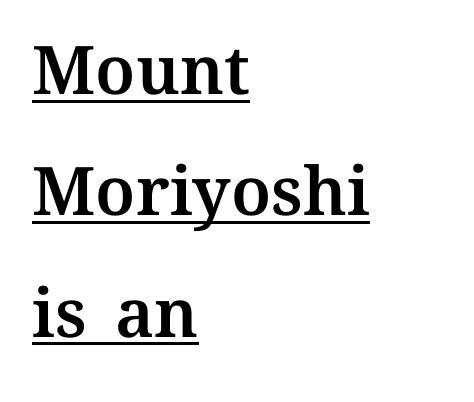
Q: Is the text italic (slanted)? A: No, it is upright.
Q: Is the text underlined? A: Yes.
Q: How is the paragraph aligned? A: Left-aligned.
Q: Is the spacing between letters normal or unusually wide? A: Normal.
Q: Width (condensed, normal, or wide)? A: Normal.
Q: Stroke contrast? A: Medium.
Q: x-height? A: Medium.
Q: Monospaced? A: No.
